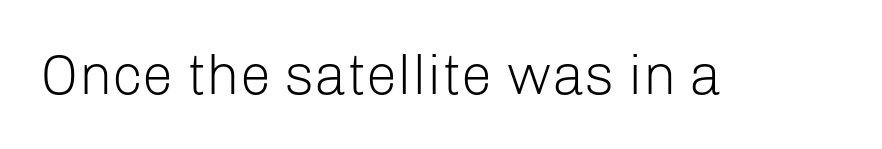
{"serif": "no", "italic": "no", "bold": "no", "weight": "light", "width": "normal", "stroke_contrast": "low", "x_height": "medium", "monospaced": "no", "underline": "no", "letter_spacing": "normal", "letter_spacing_em": 0.0, "glyph_px": 56}
